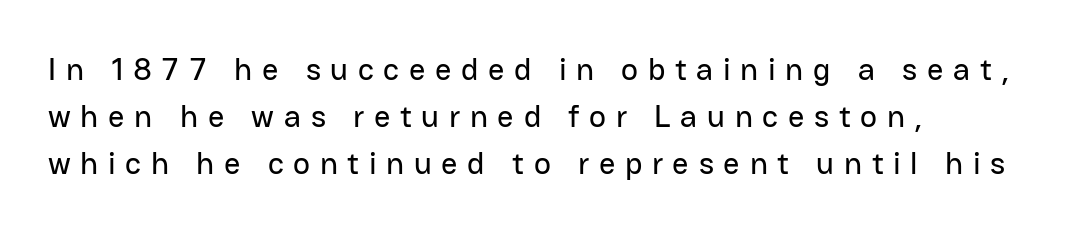
Stroke terminals: plain, sans-serif. Leading: standard. The paragraph shown leans on its left margin. Beneath every word, the page is bare.
